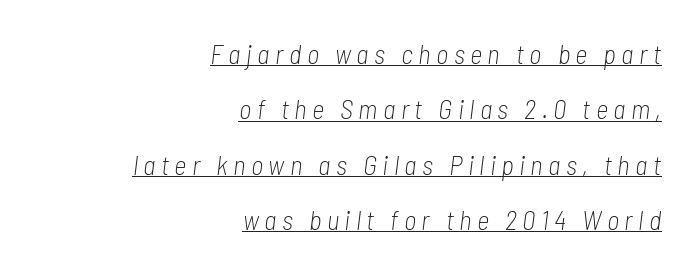
Q: Is the text bold? A: No.
Q: Is the text italic (slanted)? A: Yes, it leans right by about 7 degrees.
Q: Is the text underlined? A: Yes.
Q: How is the paragraph aligned? A: Right-aligned.
Q: Is the spacing between letters normal or unusually wide? A: Unusually wide.
Q: Is the spacing between lines tight, normal or loose? A: Loose.
